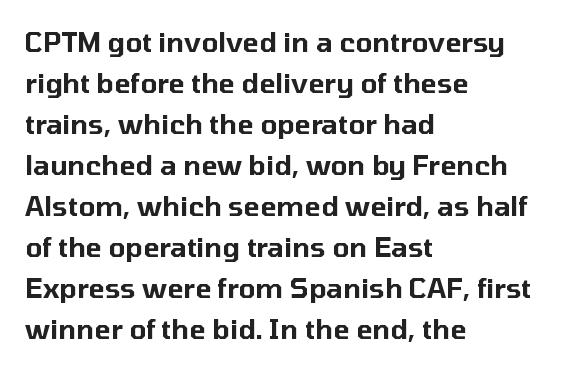
{"italic": "no", "underline": "no", "align": "left", "line_spacing": "normal", "line_spacing_ratio": 1.52, "letter_spacing": "normal", "letter_spacing_em": 0.0, "glyph_px": 27}
